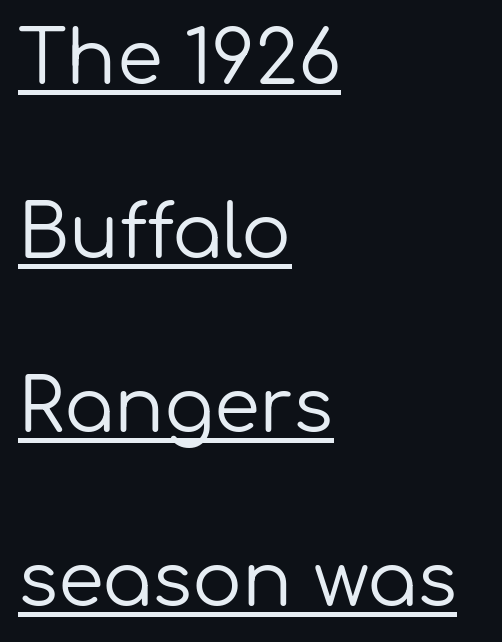
The image shows 74 px regular-weight sans-serif type, upright; set left-aligned, loose line spacing (2.35x), normal letter spacing, underlined; low stroke contrast and a medium x-height.
